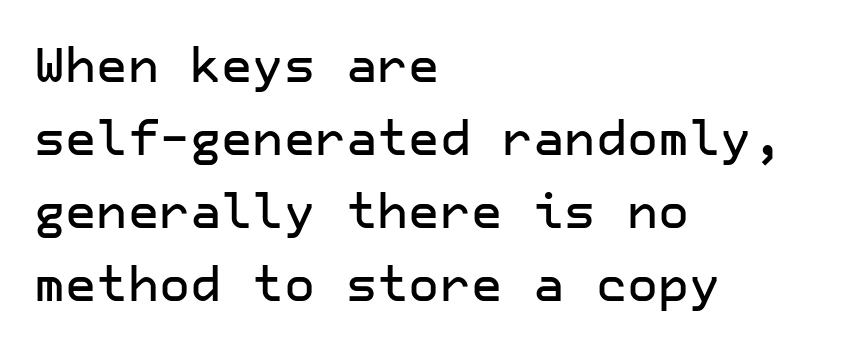
The designer went with a sans here, leaving each stem footless. Students, note that the glyphs here touch the page at normal intervals. Notice how the passage keeps a crisp vertical edge on the left only. The words here are not underlined. It's the straight-up-and-down kind of type.
